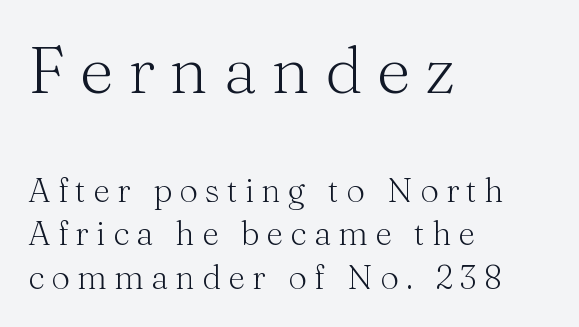
{"serif": "yes", "italic": "no", "bold": "no", "weight": "light", "width": "normal", "stroke_contrast": "medium", "x_height": "medium", "monospaced": "no", "underline": "no", "align": "left", "line_spacing": "normal", "line_spacing_ratio": 1.33, "letter_spacing": "wide", "letter_spacing_em": 0.22, "larger_block": "first", "size_ratio": 2.0, "glyph_px": 66}
